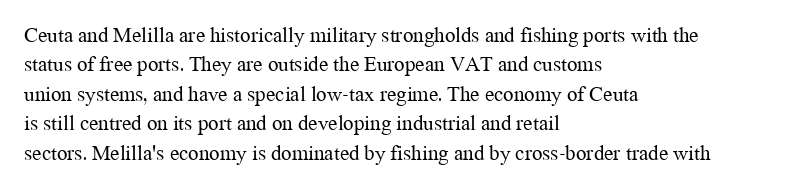
{"italic": "no", "bold": "no", "underline": "no", "align": "left", "line_spacing": "normal", "line_spacing_ratio": 1.4, "letter_spacing": "normal", "letter_spacing_em": 0.0, "glyph_px": 21}
